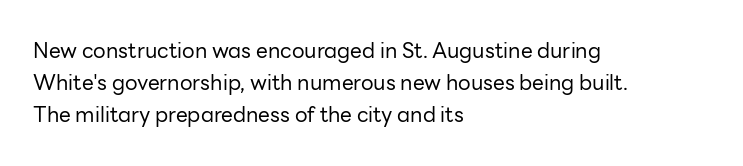
Q: Is the text bold? A: No.
Q: Is the text italic (slanted)? A: No, it is upright.
Q: Is the text underlined? A: No.
Q: How is the paragraph aligned? A: Left-aligned.
Q: Is the spacing between letters normal or unusually wide? A: Normal.
Q: Is the spacing between lines tight, normal or loose? A: Normal.
